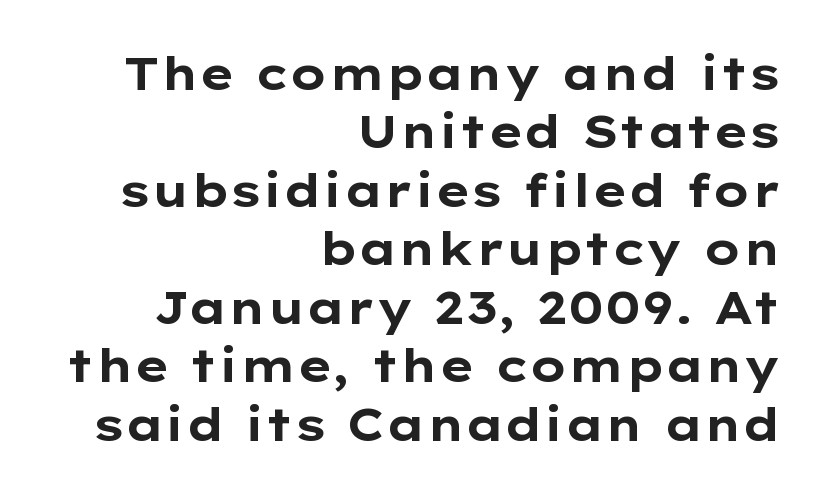
The image shows 46 px bold, wide sans-serif type, upright; set right-aligned, normal line spacing (1.27x), normal letter spacing, not underlined; low stroke contrast and a medium x-height.
